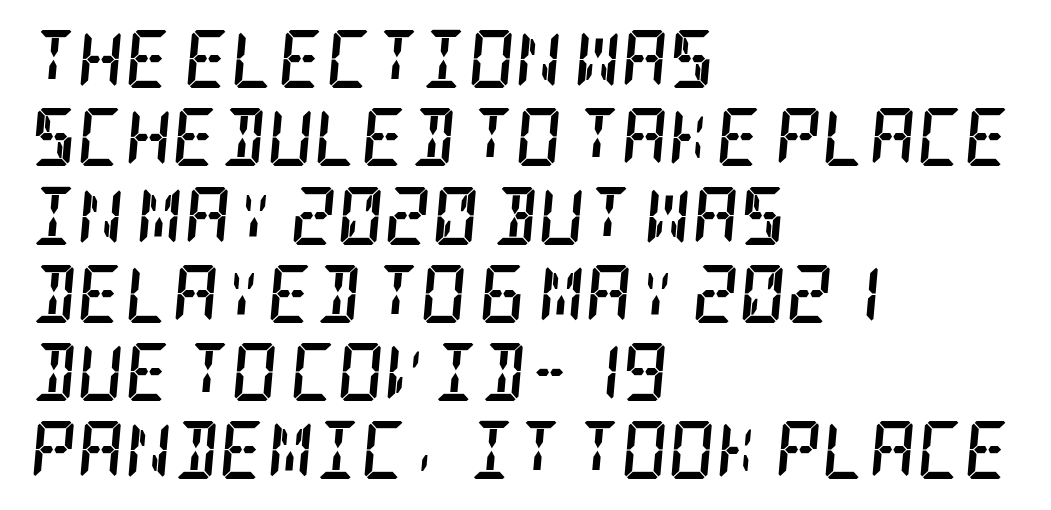
A typesetter would call this zero additional tracking. This sample uses an oblique cut, with every glyph tilted off the vertical. The vertical gap from one line to the next is medium. Serif or sans? Serif — the stroke terminals have little feet. Chunky letters — that's bold for sure.
